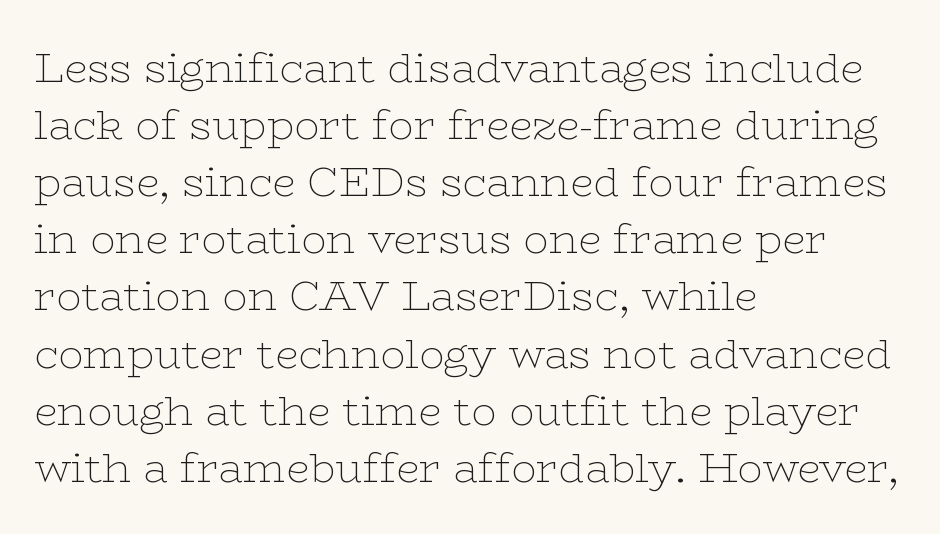
The image shows 42 px thin, wide serif type, upright; set left-aligned, normal line spacing (1.36x), normal letter spacing, not underlined; low stroke contrast and a medium x-height.
